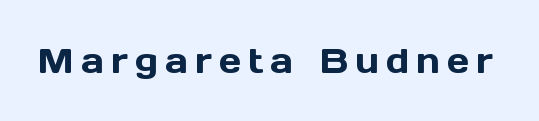
The face used here is proportionally spaced, like ordinary book or web type. Characters follow at a spacing far wider than the type designer built in. Each letter's strokes conclude bluntly, with no projecting serifs. Notice how the stems are strictly vertical — no italics here. Beneath every word, the page is bare.
